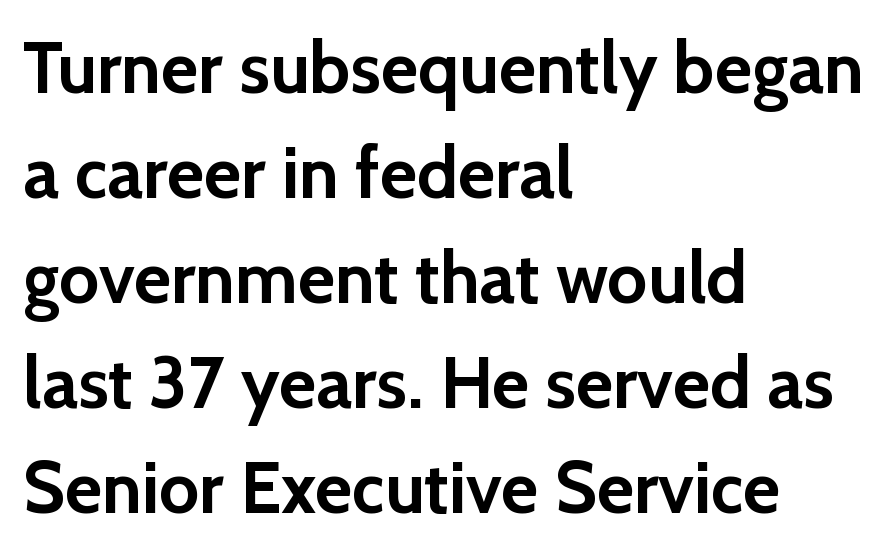
{"serif": "no", "italic": "no", "bold": "yes", "weight": "semibold", "width": "normal", "x_height": "medium", "monospaced": "no", "underline": "no", "align": "left", "line_spacing": "normal", "line_spacing_ratio": 1.46, "letter_spacing": "normal", "letter_spacing_em": 0.0, "glyph_px": 72}
